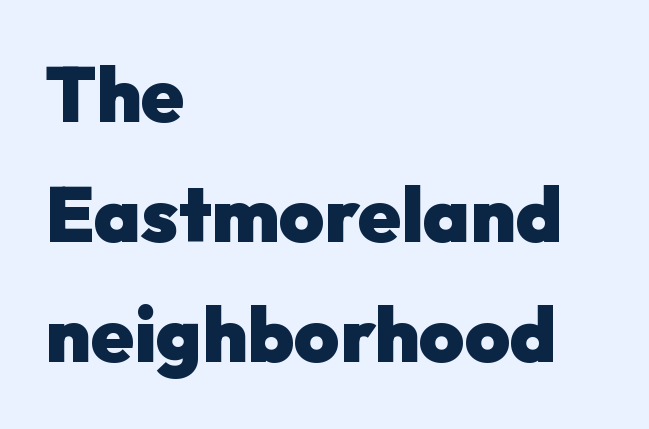
The image shows 77 px heavy sans-serif type, upright; set left-aligned, normal line spacing (1.56x), normal letter spacing, not underlined; low stroke contrast and a medium x-height.
